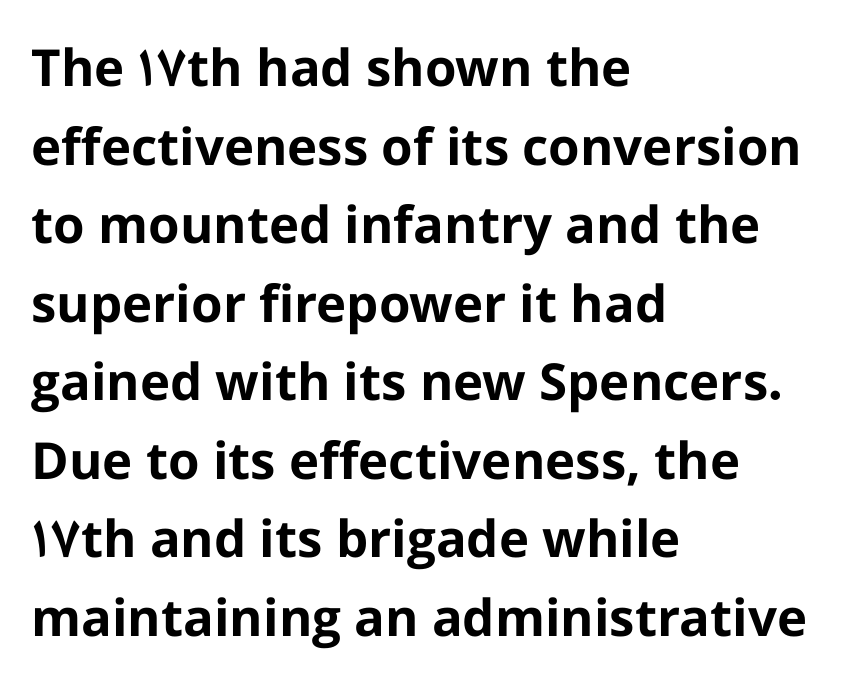
Check under the words: just untouched page. Do the letters lean? They stand straight. Teacher's note: observe the even left margin — that is flush-left alignment. In terms of letterform style, serifs are entirely absent.
